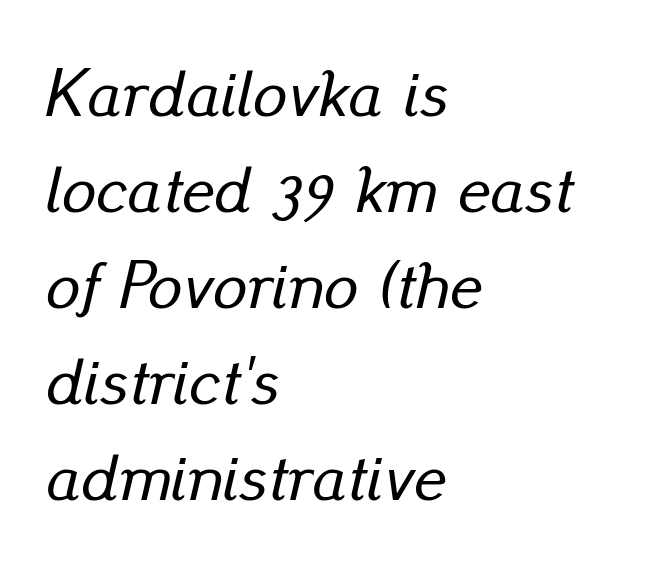
Q: Is the text italic (slanted)? A: Yes, it leans right by about 13 degrees.
Q: Is the text underlined? A: No.
Q: How is the paragraph aligned? A: Left-aligned.
Q: Is the spacing between letters normal or unusually wide? A: Normal.
Q: Is the spacing between lines tight, normal or loose? A: Normal.
Q: Width (condensed, normal, or wide)? A: Normal.
Q: Stroke contrast? A: Low.
Q: x-height? A: Small.
Q: Monospaced? A: No.
